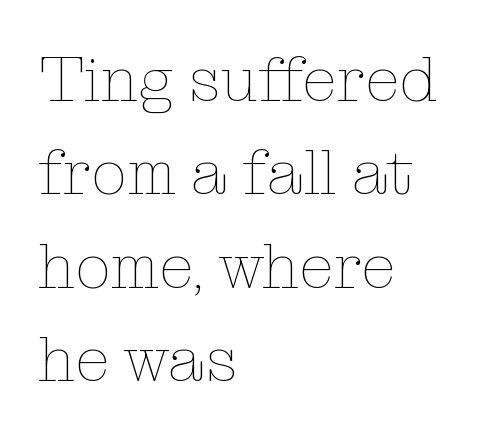
{"italic": "no", "bold": "no", "weight": "thin", "width": "normal", "stroke_contrast": "low", "x_height": "medium", "monospaced": "no", "underline": "no", "align": "left", "line_spacing": "normal", "line_spacing_ratio": 1.46, "letter_spacing": "normal", "letter_spacing_em": 0.0, "glyph_px": 64}
